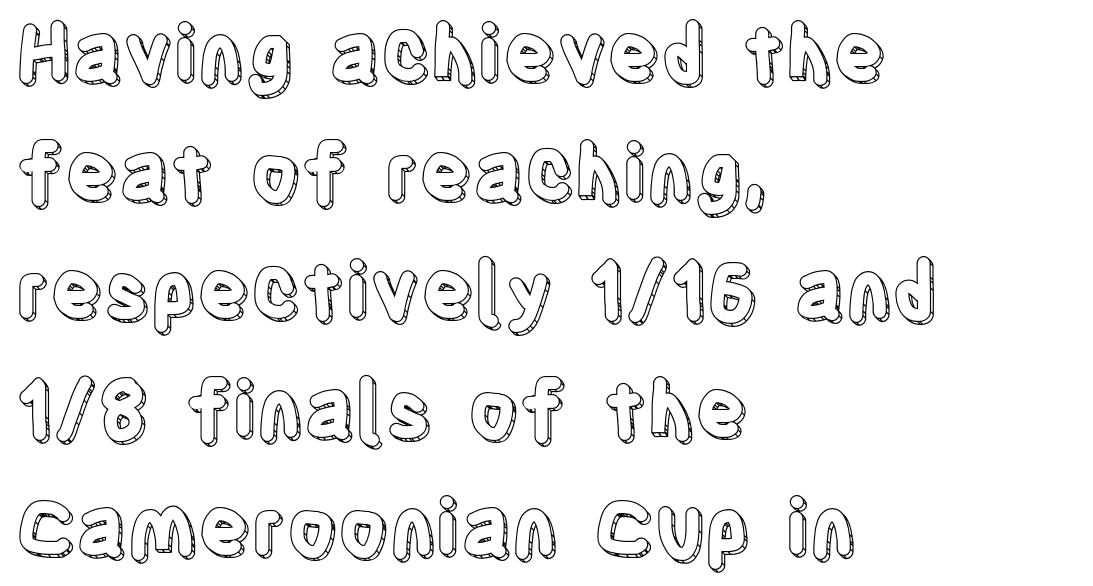
Q: Is the text italic (slanted)? A: No, it is upright.
Q: Is the text underlined? A: No.
Q: How is the paragraph aligned? A: Left-aligned.
Q: Is the spacing between letters normal or unusually wide? A: Normal.
Q: Is the spacing between lines tight, normal or loose? A: Normal.
Q: Width (condensed, normal, or wide)? A: Condensed.
Q: x-height? A: Large.
Q: Monospaced? A: No.
